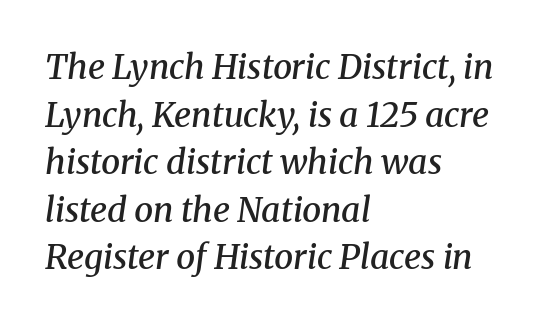
Standard letterfit; no display-style spreading of the glyphs. Think of a printed novel: that variable character pitch is what you see here. Regarding serifs, this sample has them. Check the space under the baseline: it is left empty. Whoever set this chose a conventional vertical rhythm. Italic? Definitely — the glyphs are oblique.
